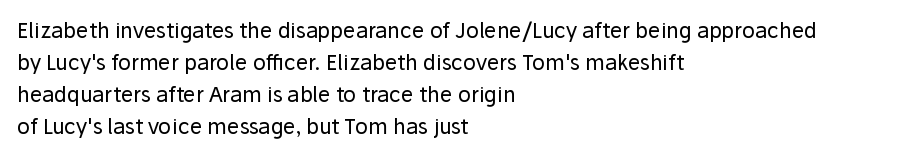
Vertical strokes here are truly vertical. The paragraph has a hard left edge and a soft right edge. The rendering uses a moderate line-height, typical for paragraphs. The cut favours lightness, reaching ordinary text weight at its darkest.
